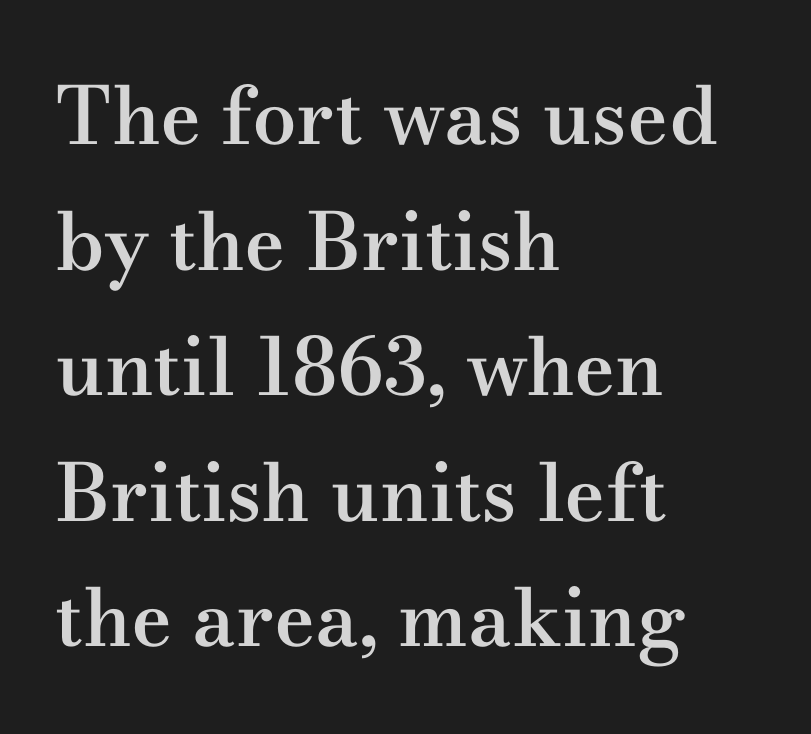
The type family on display is of the serif kind. When letters stand straight like this, we call the style roman or upright. Successive baselines arrive at the customary interval. Quick note: underline off. Between one letter and the next there's only the usual sliver of space.
